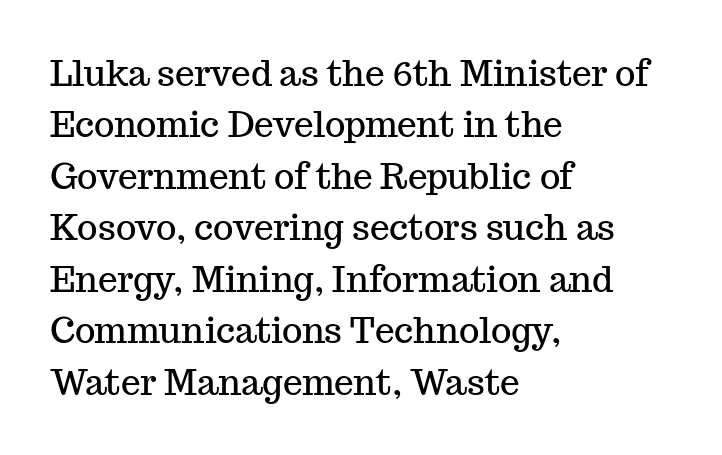
The image shows 35 px serif type, upright; set left-aligned, normal line spacing (1.47x), normal letter spacing, not underlined; medium stroke contrast and a medium x-height.
